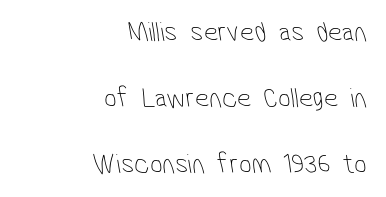
Regarding leading, the lines here are spaced well apart. Proportional: the letters do not fall into vertical columns. Does the copy run flush right? Yes — the right margin is perfectly even. The font is comparable to plain body text, perhaps lighter.
